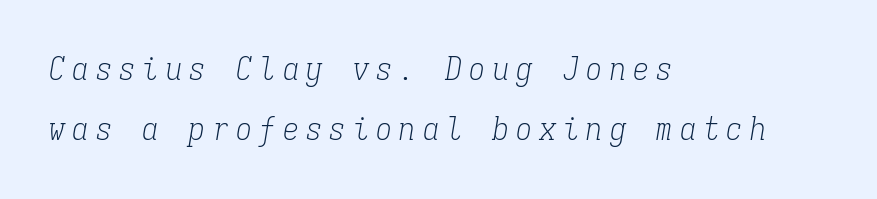
{"serif": "yes", "italic": "yes", "lean": "right", "slant_degrees": 9, "bold": "no", "weight": "light", "width": "condensed", "stroke_contrast": "low", "x_height": "medium", "monospaced": "yes", "underline": "no", "align": "left", "line_spacing_ratio": 1.87, "letter_spacing": "wide", "letter_spacing_em": 0.23, "glyph_px": 32}
